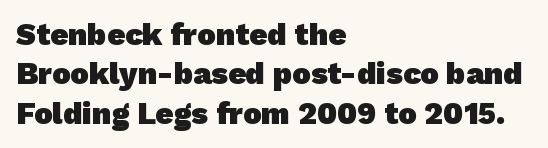
Q: Is the text bold? A: Yes.
Q: Is the typeface a serif or a sans-serif typeface? A: Sans-serif.
Q: Is the text underlined? A: No.
Q: How is the paragraph aligned? A: Left-aligned.
Q: Is the spacing between letters normal or unusually wide? A: Normal.
Q: Is the spacing between lines tight, normal or loose? A: Normal.
Q: Width (condensed, normal, or wide)? A: Normal.
Q: Stroke contrast? A: Low.
Q: x-height? A: Medium.
Q: Monospaced? A: No.
